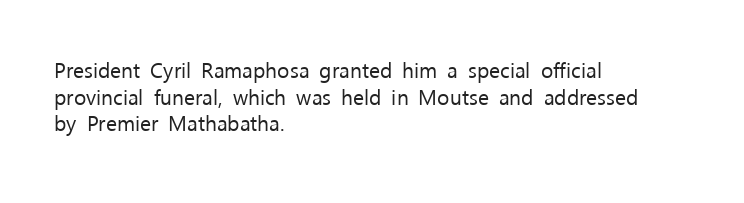
Q: Is the text bold? A: No.
Q: Is the text italic (slanted)? A: No, it is upright.
Q: Is the text underlined? A: No.
Q: How is the paragraph aligned? A: Left-aligned.
Q: Is the spacing between letters normal or unusually wide? A: Normal.
Q: Is the spacing between lines tight, normal or loose? A: Normal.
